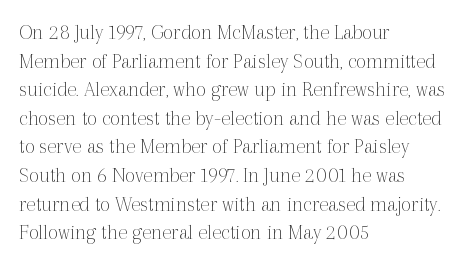
{"italic": "no", "bold": "no", "underline": "no", "align": "left", "line_spacing": "normal", "line_spacing_ratio": 1.3, "letter_spacing": "normal", "letter_spacing_em": 0.0, "glyph_px": 22}
